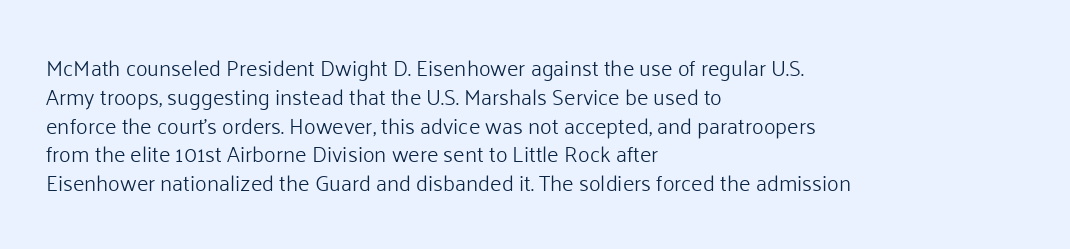
{"italic": "no", "bold": "no", "underline": "no", "align": "left", "line_spacing": "normal", "line_spacing_ratio": 1.31, "letter_spacing": "normal", "letter_spacing_em": 0.0, "glyph_px": 22}
